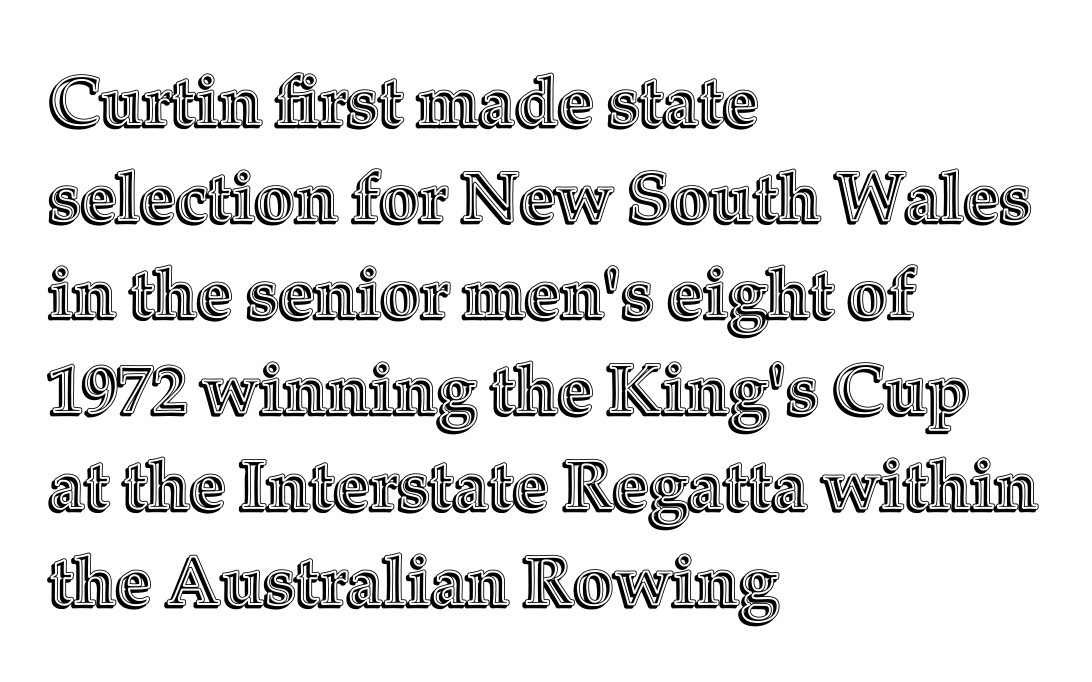
The image shows 69 px text type, upright; set left-aligned, normal line spacing (1.39x), normal letter spacing, not underlined; a medium x-height.
